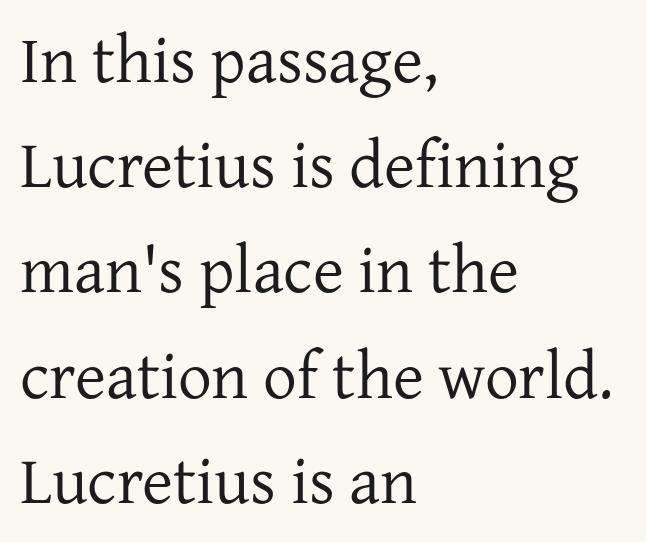
Q: Is the text bold? A: No.
Q: Is the text italic (slanted)? A: No, it is upright.
Q: Is the typeface a serif or a sans-serif typeface? A: Serif.
Q: Is the text underlined? A: No.
Q: How is the paragraph aligned? A: Left-aligned.
Q: Is the spacing between letters normal or unusually wide? A: Normal.
Q: Is the spacing between lines tight, normal or loose? A: Normal.
Q: Width (condensed, normal, or wide)? A: Normal.
Q: Stroke contrast? A: Low.
Q: x-height? A: Medium.
Q: Monospaced? A: No.
